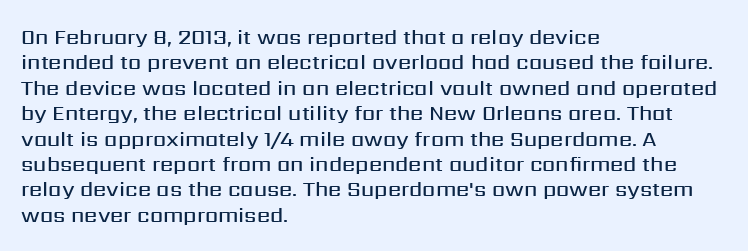
Q: Is the text bold? A: Semi-bold.
Q: Is the text italic (slanted)? A: No, it is upright.
Q: Is the text underlined? A: No.
Q: How is the paragraph aligned? A: Left-aligned.
Q: Is the spacing between letters normal or unusually wide? A: Normal.
